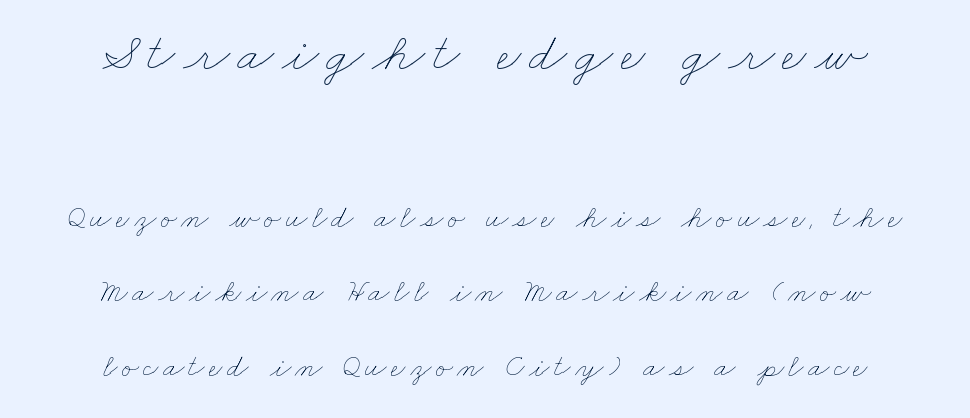
Q: Is the text bold? A: No.
Q: Is the text underlined? A: No.
Q: How is the paragraph aligned? A: Centered.
Q: Is the spacing between lines tight, normal or loose? A: Loose.
Q: Which block of text is set in a larger size, the first (top) or the second (bottom)? A: The first (top) one.
Q: Width (condensed, normal, or wide)? A: Wide.
Q: Stroke contrast? A: Low.
Q: x-height? A: Small.
Q: Monospaced? A: No.
